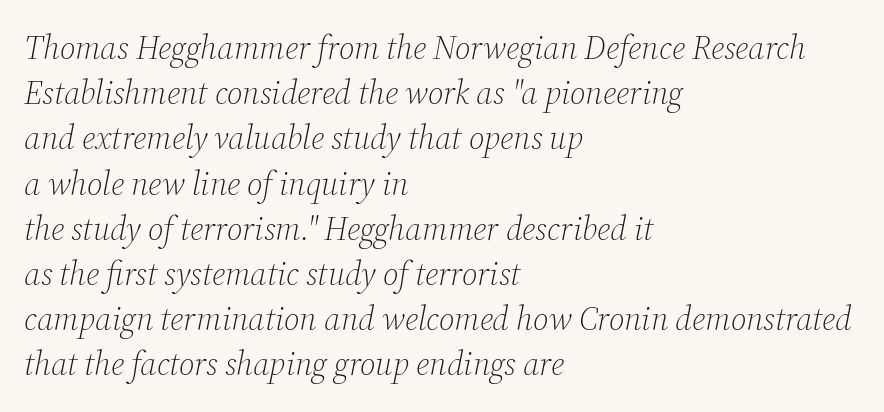
The image shows 33 px light serif type, italic (leaning right); set left-aligned, normal line spacing (1.37x), normal letter spacing, not underlined; medium stroke contrast and a medium x-height.
